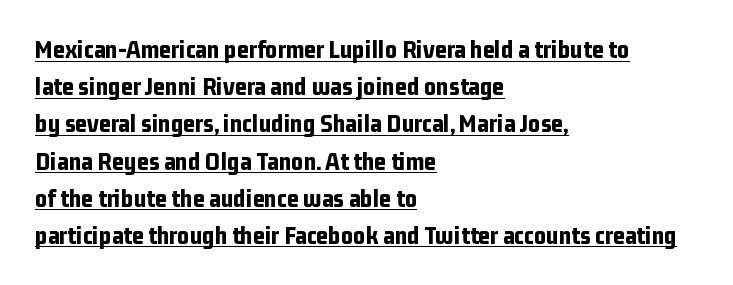
Q: Is the text bold? A: Yes.
Q: Is the text italic (slanted)? A: No, it is upright.
Q: Is the text underlined? A: Yes.
Q: How is the paragraph aligned? A: Left-aligned.
Q: Is the spacing between letters normal or unusually wide? A: Normal.
Q: Is the spacing between lines tight, normal or loose? A: Normal.
